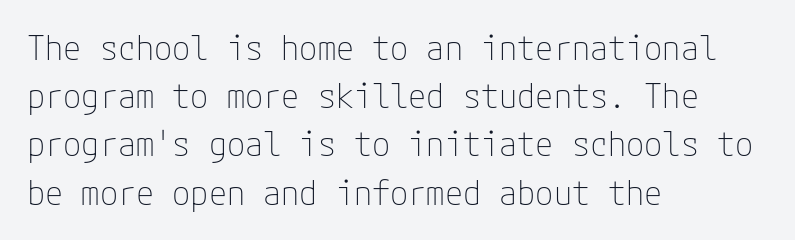
Typographically, this falls in the sans-serif category. Upright lettering throughout. The designer left line spacing at the default. The letters sit at their default tracking, neither squeezed nor spread. This is not heavy type; no bold has been used. Typeset ragged right — the left edge is the straight one.
